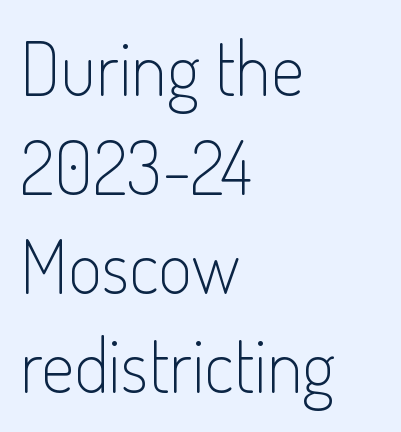
The image shows 74 px light, condensed sans-serif type, upright; set left-aligned, normal line spacing (1.34x), normal letter spacing, not underlined; low stroke contrast and a small x-height.
